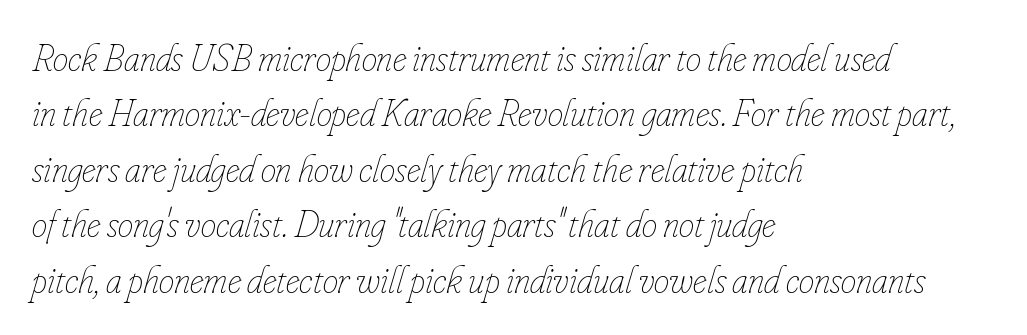
Q: Is the text bold? A: No.
Q: Is the text italic (slanted)? A: Yes, it leans right by about 16 degrees.
Q: Is the text underlined? A: No.
Q: How is the paragraph aligned? A: Left-aligned.
Q: Is the spacing between letters normal or unusually wide? A: Normal.
Q: Is the spacing between lines tight, normal or loose? A: Normal.
Q: Width (condensed, normal, or wide)? A: Condensed.
Q: Stroke contrast? A: Low.
Q: x-height? A: Small.
Q: Monospaced? A: No.
